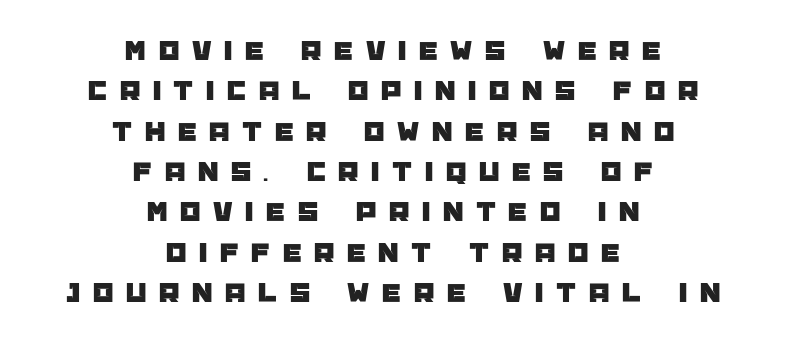
These lines are rendered in a variable-pitch font. The face used here is rendered with a markedly widened letterfit. The specimen reads as upright at a glance. Anything drawn beneath the words? Only blank space. Each letter's strokes conclude bluntly, with no projecting serifs. Where is the straight margin? There isn't one; the lines are centered.
